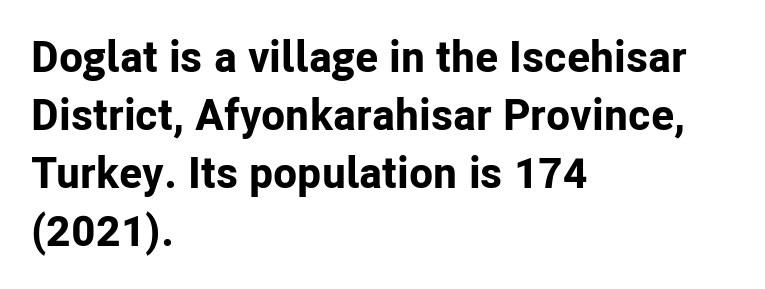
The image shows 44 px bold sans-serif type, upright; set left-aligned, normal line spacing (1.32x), normal letter spacing, not underlined; low stroke contrast and a medium x-height.
